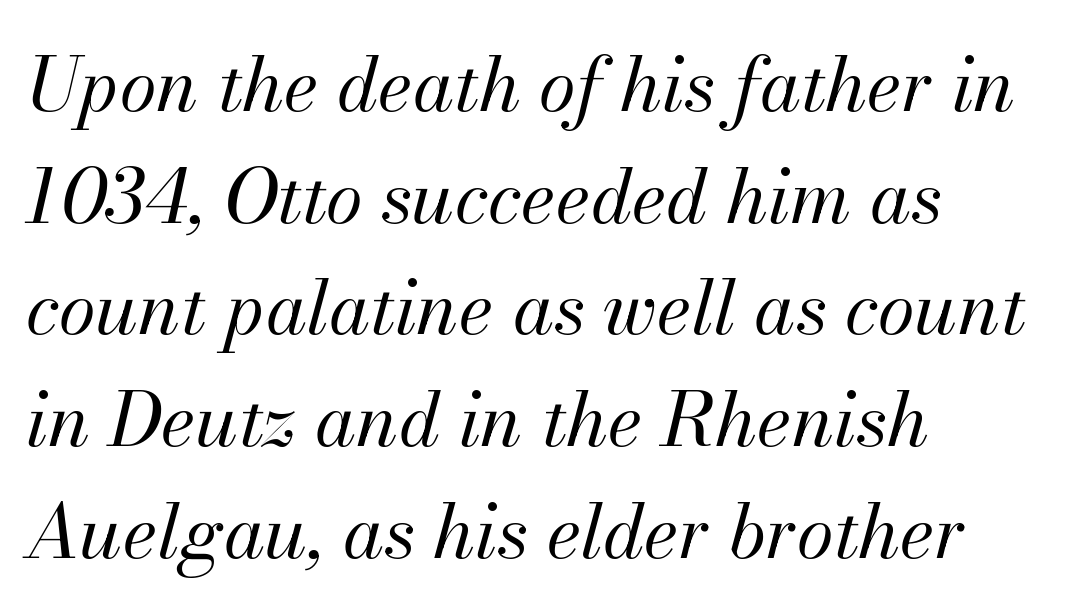
The image shows 75 px regular-weight type, italic (leaning right); set left-aligned, normal line spacing (1.49x), normal letter spacing, not underlined; medium stroke contrast and a small x-height.
